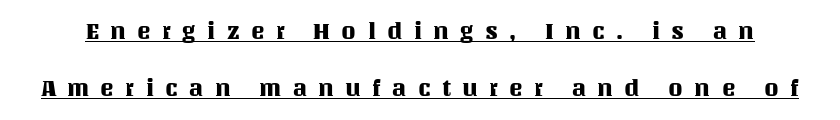
The block of text is sparse from top to bottom, with ample space between rows. How are the letters spaced? Widely, with obvious added tracking. Every word sits above its own underline. Vertical strokes here are truly vertical.
